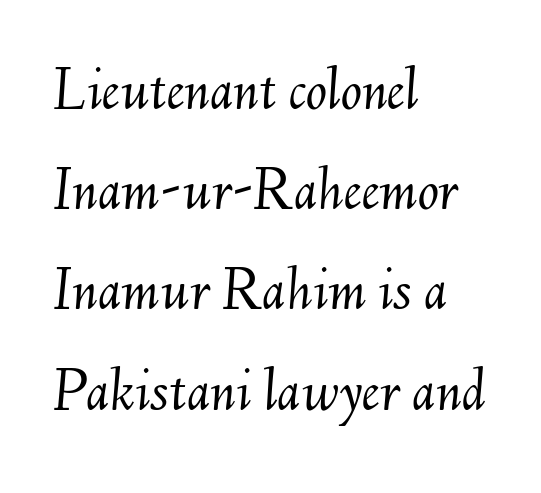
Q: Is the text bold? A: No.
Q: Is the text italic (slanted)? A: Yes, it leans right by about 6 degrees.
Q: Is the text underlined? A: No.
Q: How is the paragraph aligned? A: Left-aligned.
Q: Is the spacing between letters normal or unusually wide? A: Normal.
Q: Is the spacing between lines tight, normal or loose? A: Normal.
Q: Width (condensed, normal, or wide)? A: Normal.
Q: Stroke contrast? A: Medium.
Q: x-height? A: Small.
Q: Monospaced? A: No.
